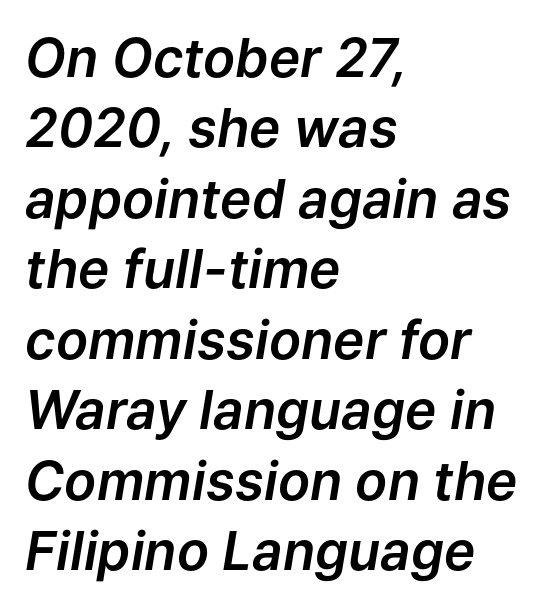
{"italic": "yes", "lean": "right", "slant_degrees": 9, "width": "normal", "stroke_contrast": "low", "x_height": "medium", "monospaced": "no", "underline": "no", "align": "left", "line_spacing": "normal", "line_spacing_ratio": 1.33, "letter_spacing": "normal", "letter_spacing_em": 0.0, "glyph_px": 53}
